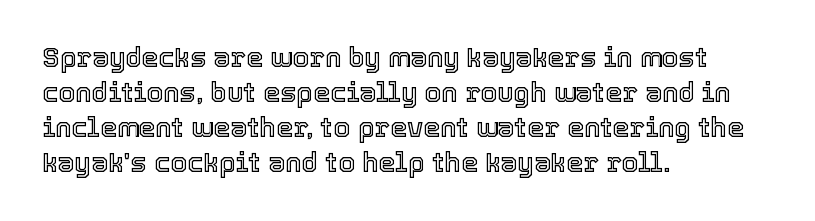
{"italic": "no", "underline": "no", "align": "left", "line_spacing": "normal", "line_spacing_ratio": 1.3, "letter_spacing": "normal", "letter_spacing_em": 0.0, "glyph_px": 27}
